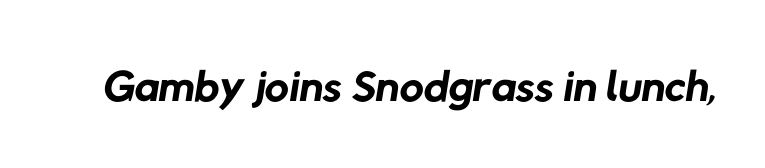
Nobody drew a line under any word here. Tracking here is standard; glyphs follow each other at the usual distance. Varying glyph widths throughout — classic text-font behaviour. Letterform terminals end flat and unadorned throughout the passage.
